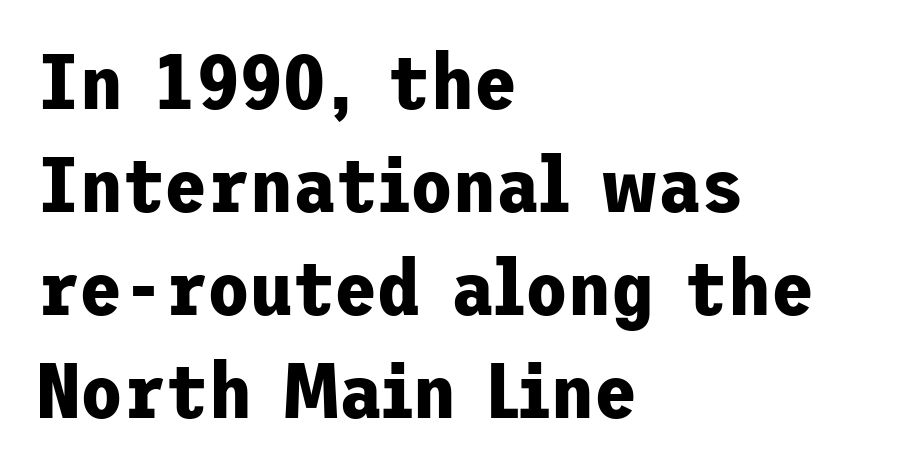
{"serif": "no", "italic": "no", "bold": "yes", "weight": "bold", "width": "normal", "stroke_contrast": "low", "x_height": "medium", "underline": "no", "align": "left", "line_spacing": "normal", "line_spacing_ratio": 1.32, "letter_spacing": "normal", "letter_spacing_em": 0.0, "glyph_px": 78}
